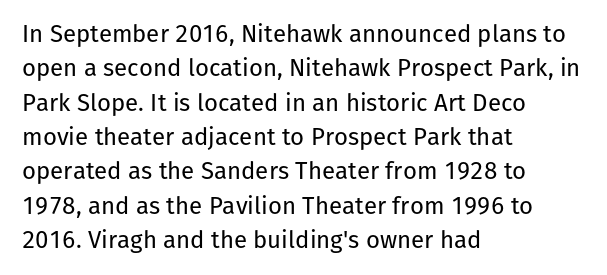
Vertical stems look standard width or narrower in stroke. Default kerning and tracking; the words read as compact shapes. These lines are set flush left with a ragged right edge. The baseline area is clear.
